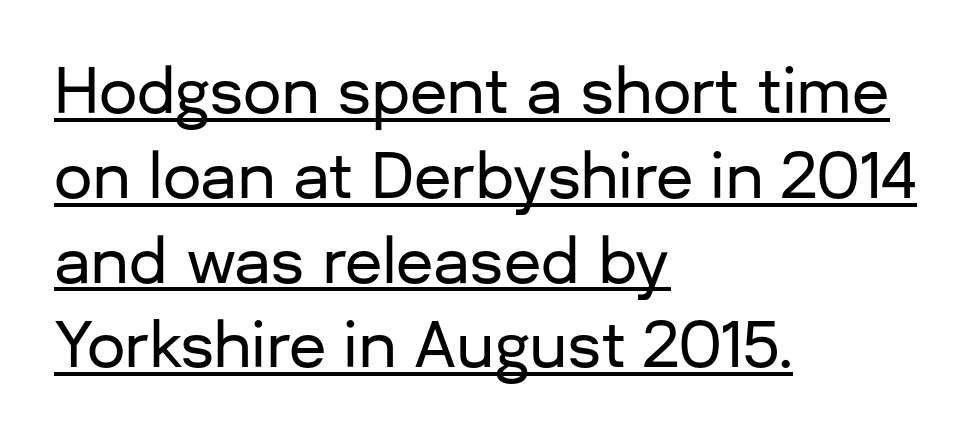
Underlined type. The paragraph shown leans on its left margin. What kind of face is this? One without serifs — a sans. The rendering uses natural spacing where letterforms have individual widths. Line spacing here is normal.
